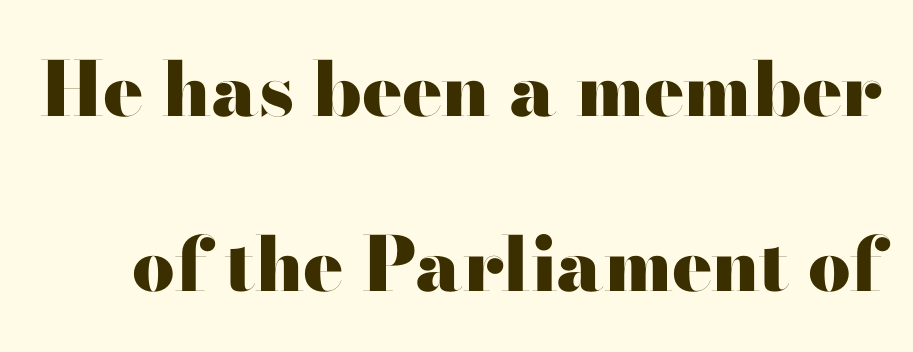
Q: Is the text bold? A: Yes.
Q: Is the text italic (slanted)? A: No, it is upright.
Q: Is the typeface a serif or a sans-serif typeface? A: Sans-serif.
Q: Is the text underlined? A: No.
Q: Is the spacing between letters normal or unusually wide? A: Normal.
Q: Is the spacing between lines tight, normal or loose? A: Loose.
Q: Width (condensed, normal, or wide)? A: Wide.
Q: Stroke contrast? A: High.
Q: x-height? A: Small.
Q: Monospaced? A: No.
